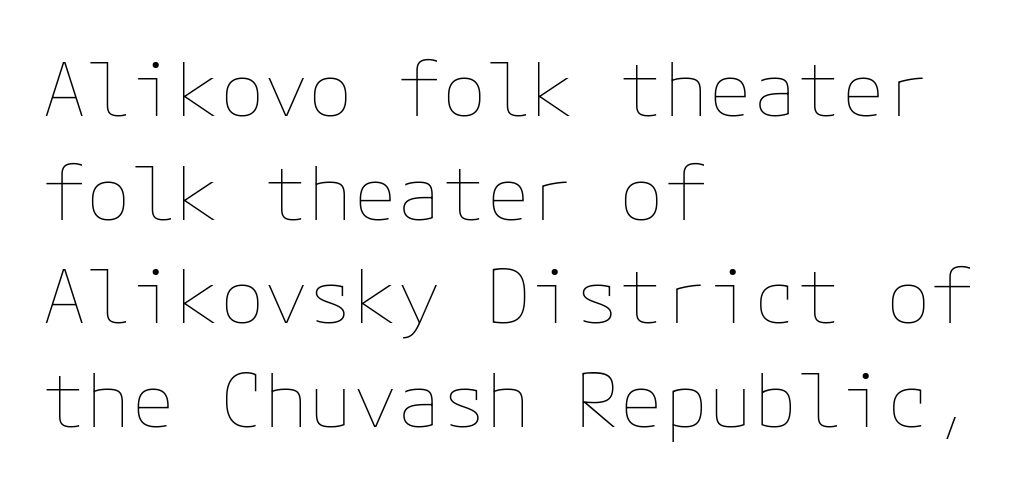
{"italic": "no", "bold": "no", "weight": "thin", "width": "normal", "stroke_contrast": "low", "x_height": "medium", "underline": "no", "align": "left", "line_spacing": "normal", "line_spacing_ratio": 1.4, "letter_spacing": "normal", "letter_spacing_em": 0.0, "glyph_px": 74}
